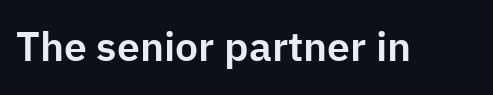
Q: Is the text italic (slanted)? A: No, it is upright.
Q: Is the typeface a serif or a sans-serif typeface? A: Sans-serif.
Q: Is the text underlined? A: No.
Q: Is the spacing between letters normal or unusually wide? A: Normal.
Q: Width (condensed, normal, or wide)? A: Normal.
Q: Stroke contrast? A: Low.
Q: x-height? A: Medium.
Q: Monospaced? A: No.
